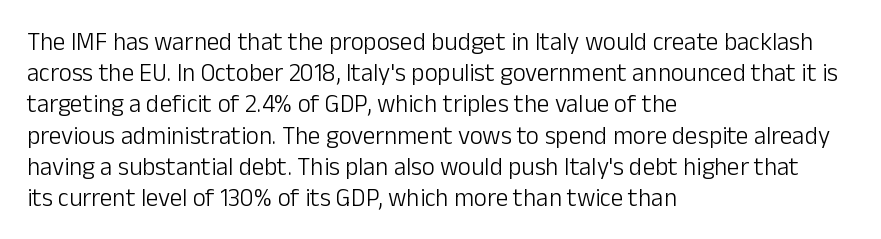
The image shows 25 px text type, upright; set left-aligned, normal line spacing (1.25x), normal letter spacing, not underlined.
